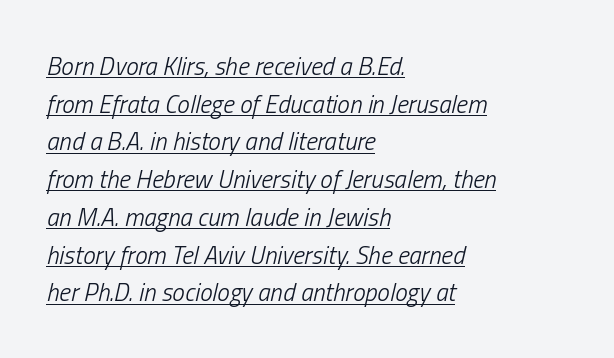
Q: Is the text bold? A: No.
Q: Is the text italic (slanted)? A: Yes, it leans right by about 13 degrees.
Q: Is the text underlined? A: Yes.
Q: How is the paragraph aligned? A: Left-aligned.
Q: Is the spacing between letters normal or unusually wide? A: Normal.
Q: Is the spacing between lines tight, normal or loose? A: Normal.
